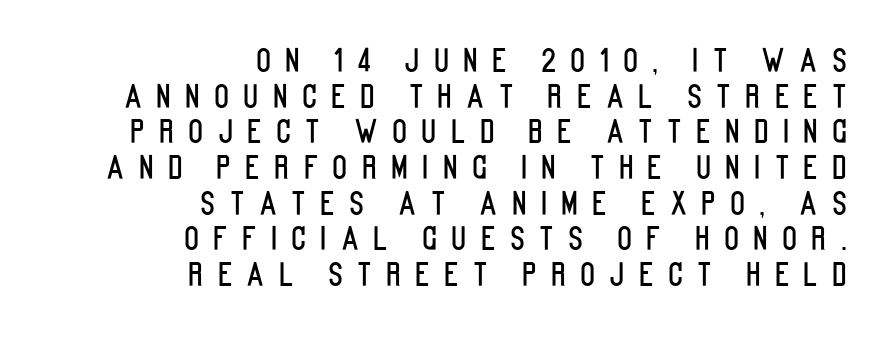
How would I describe the line gaps? Narrow and economical. Quick note: underline off. Note the varied advance widths — an 'i' is clearly narrower than an 'm'. Letter spacing: wide. Characters remain perfectly vertical along every line.
